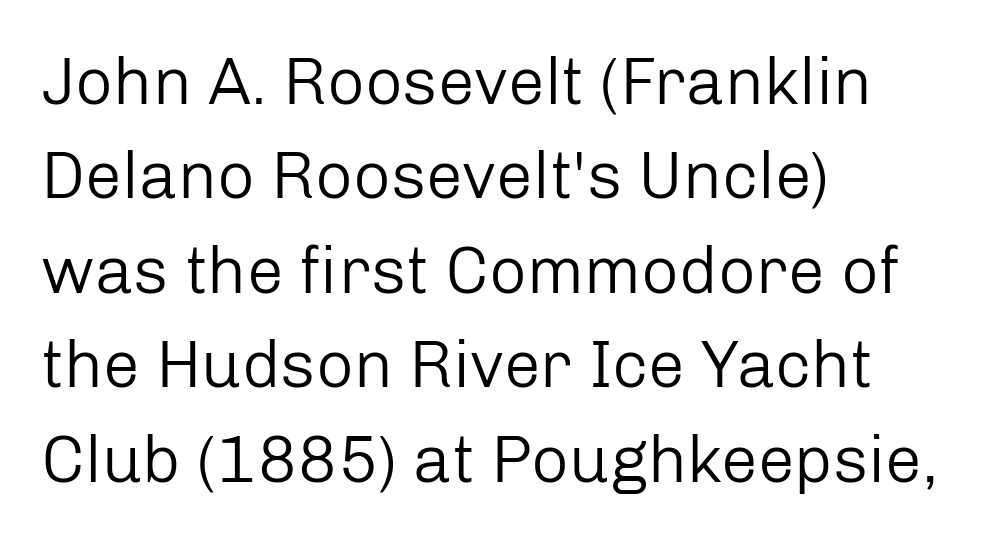
The glyphs are unaccompanied by any horizontal stroke below them. Summary of vertical rhythm: regular, with standard interline spacing. Note the varied advance widths — an 'i' is clearly narrower than an 'm'. You could call the tracking neutral — neither tight nor loose. The typesetter chose a ragged-right arrangement here. The typeface chosen for these lines omits serifs.
